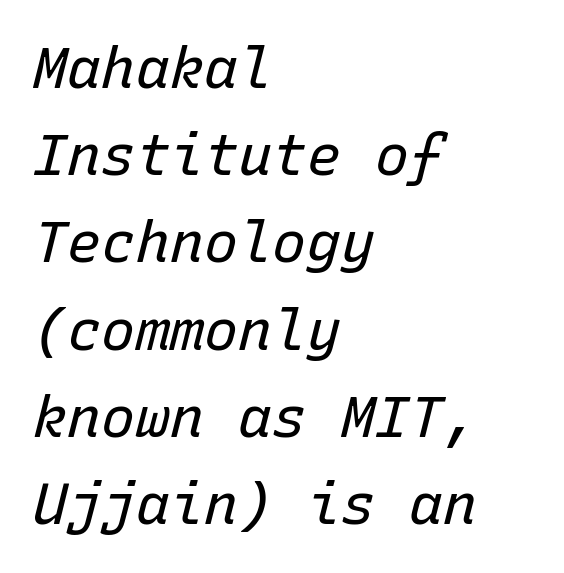
Q: Is the text bold? A: No.
Q: Is the text italic (slanted)? A: Yes, it leans right by about 15 degrees.
Q: Is the text underlined? A: No.
Q: How is the paragraph aligned? A: Left-aligned.
Q: Is the spacing between letters normal or unusually wide? A: Normal.
Q: Is the spacing between lines tight, normal or loose? A: Normal.
Q: Width (condensed, normal, or wide)? A: Normal.
Q: Stroke contrast? A: Low.
Q: x-height? A: Medium.
Q: Monospaced? A: Yes.
